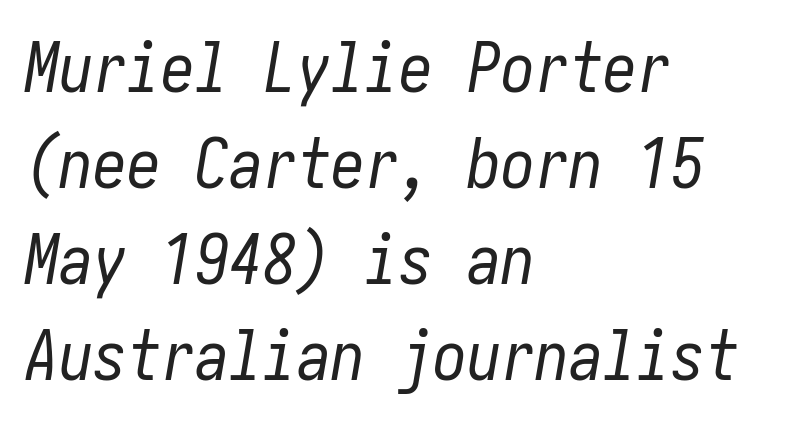
{"italic": "yes", "lean": "right", "slant_degrees": 10, "bold": "no", "weight": "regular", "width": "condensed", "stroke_contrast": "low", "x_height": "medium", "underline": "no", "align": "left", "line_spacing": "normal", "line_spacing_ratio": 1.41, "letter_spacing": "normal", "letter_spacing_em": 0.0, "glyph_px": 68}
